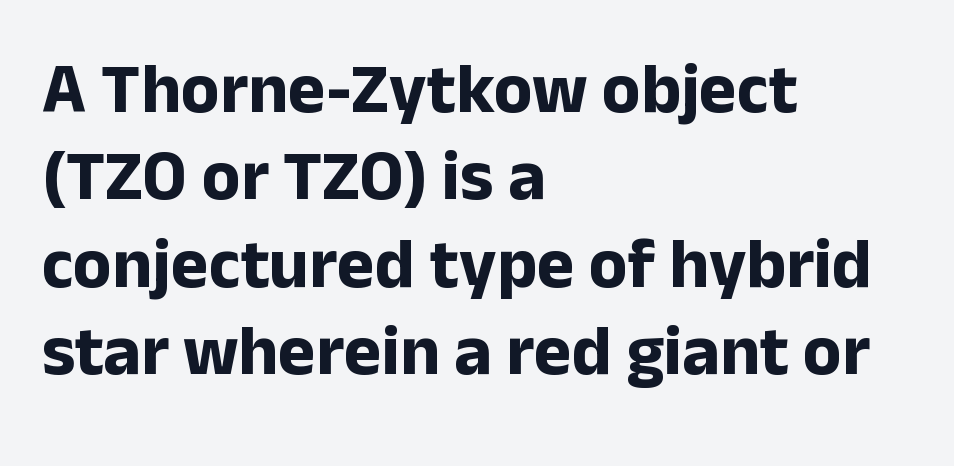
{"serif": "no", "italic": "no", "bold": "yes", "weight": "bold", "width": "normal", "stroke_contrast": "low", "x_height": "medium", "monospaced": "no", "underline": "no", "align": "left", "line_spacing_ratio": 1.23, "letter_spacing": "normal", "letter_spacing_em": 0.0, "glyph_px": 71}
